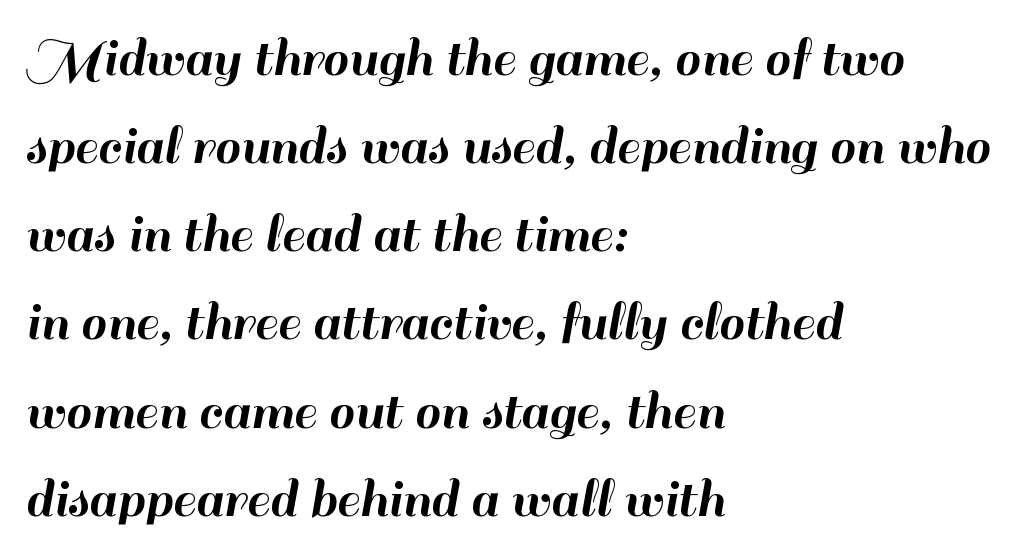
The tracking reads as untouched default to a designer's eye. Successive baselines arrive at the customary interval. Is this a fixed-width face? No — the glyphs have proportional, varying widths. Clear beneath every line of the passage. Does the copy run flush right? No — it runs flush left.
